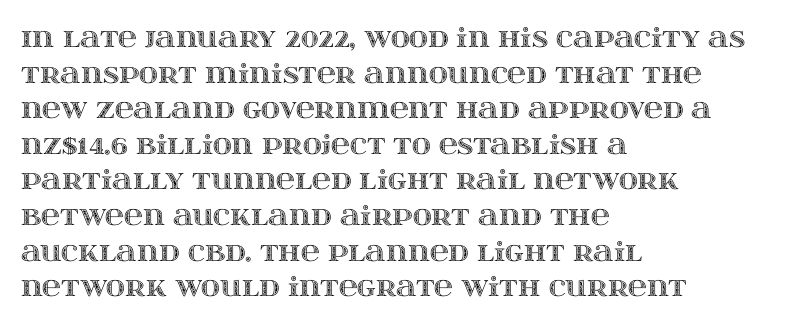
The image shows 26 px text type, upright; set left-aligned, normal line spacing (1.37x), normal letter spacing, not underlined.
